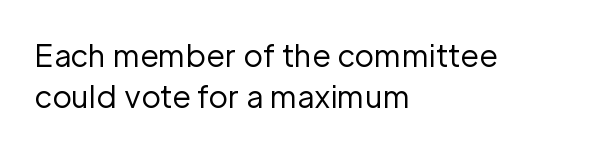
Characters remain perfectly vertical along every line. Stem width sits at or under what a default text font uses. Only glyphs here, with clear space below each row. The vertical gap from one line to the next is medium. Each letter keeps its own natural width here, so spacing adapts to shape.
